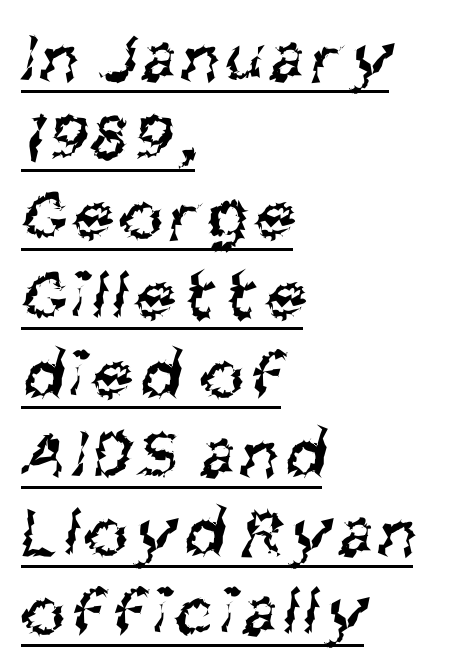
Q: Is the text bold? A: No.
Q: Is the typeface a serif or a sans-serif typeface? A: Sans-serif.
Q: Is the text underlined? A: Yes.
Q: How is the paragraph aligned? A: Left-aligned.
Q: Is the spacing between lines tight, normal or loose? A: Tight.
Q: Width (condensed, normal, or wide)? A: Condensed.
Q: Stroke contrast? A: Medium.
Q: x-height? A: Large.
Q: Monospaced? A: No.
